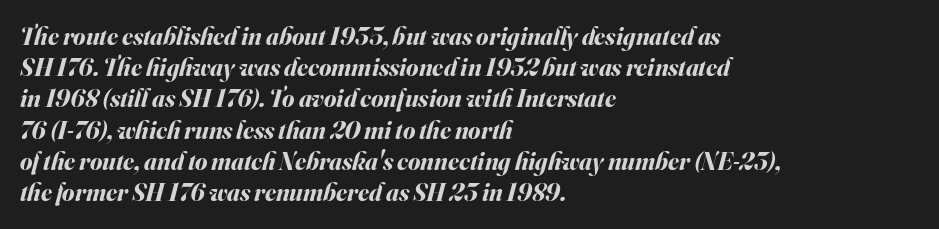
The image shows 25 px bold type, italic (leaning right); set left-aligned, normal line spacing (1.25x), normal letter spacing, not underlined.
